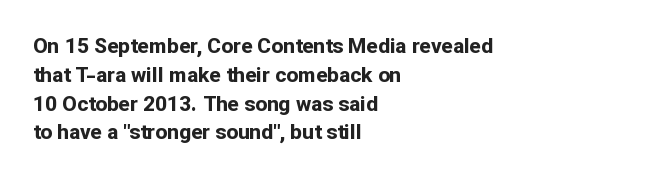
{"italic": "no", "bold": "yes", "underline": "no", "align": "left", "line_spacing": "normal", "line_spacing_ratio": 1.37, "letter_spacing": "normal", "letter_spacing_em": 0.0, "glyph_px": 21}
